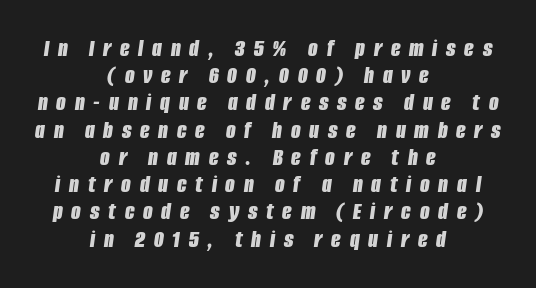
Q: Is the text bold? A: Yes.
Q: Is the text italic (slanted)? A: Yes, it leans right by about 8 degrees.
Q: Is the text underlined? A: No.
Q: How is the paragraph aligned? A: Centered.
Q: Is the spacing between letters normal or unusually wide? A: Unusually wide.
Q: Is the spacing between lines tight, normal or loose? A: Tight.
